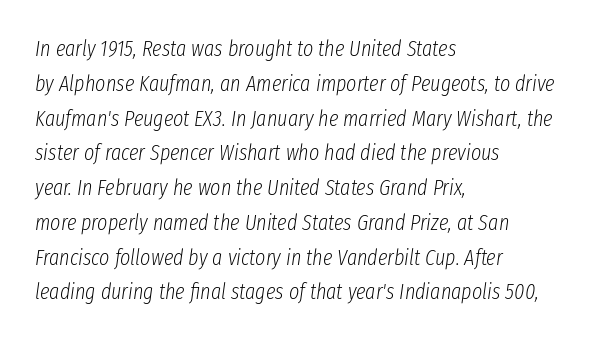
The text carries the slant typical of an italic or oblique font. The compositor pushed each line to the left boundary. The foot of each line stays bare and open. The weight would be labelled regular, book, light, or lighter still. What's the leading like? Ordinary, nothing unusual.
